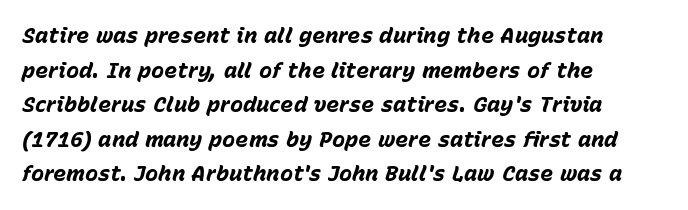
{"italic": "yes", "lean": "right", "slant_degrees": 15, "bold": "yes", "underline": "no", "align": "left", "line_spacing": "normal", "line_spacing_ratio": 1.57, "letter_spacing": "normal", "letter_spacing_em": 0.0, "glyph_px": 22}
